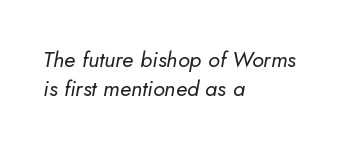
The image shows 22 px text type, italic (leaning right); set left-aligned, normal line spacing (1.34x), normal letter spacing, not underlined.
